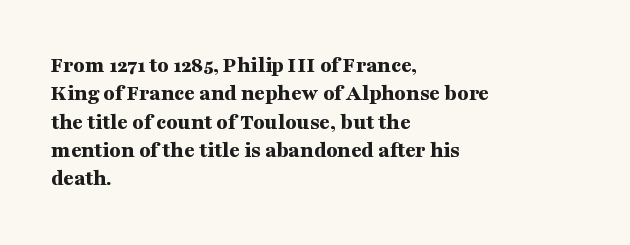
The image shows 23 px bold type, upright; set left-aligned, line spacing 1.23x, normal letter spacing, not underlined.
